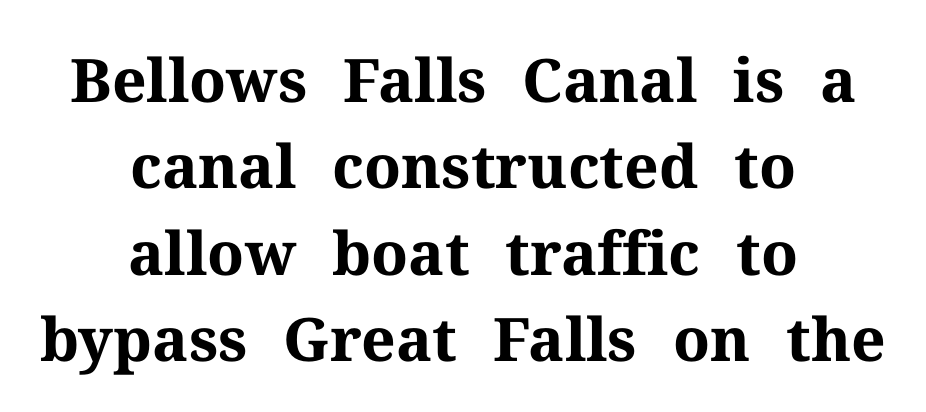
The image shows 60 px bold serif type, upright; set centered, normal line spacing (1.44x), normal letter spacing, not underlined; medium stroke contrast and a medium x-height.
